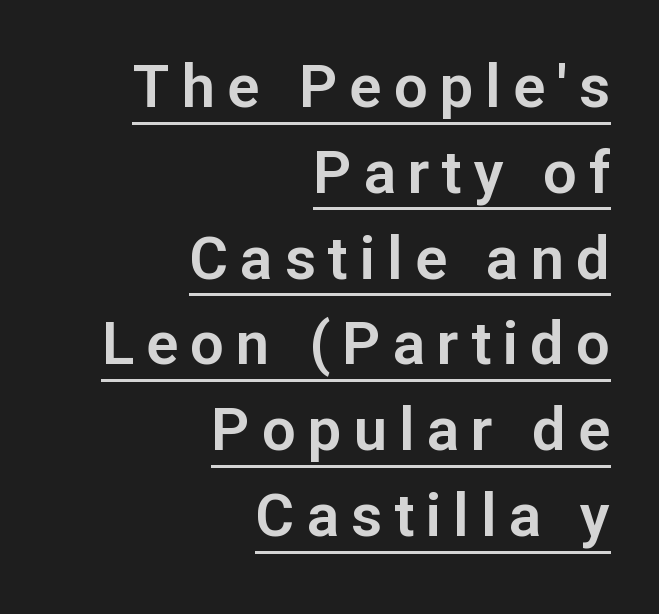
{"serif": "no", "italic": "no", "width": "normal", "stroke_contrast": "low", "x_height": "medium", "monospaced": "no", "underline": "yes", "align": "right", "line_spacing": "normal", "line_spacing_ratio": 1.43, "letter_spacing": "wide", "letter_spacing_em": 0.2, "glyph_px": 60}
